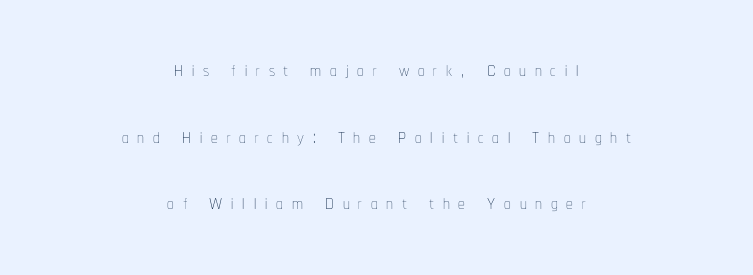
Stroke thickness stays within the range of a standard reading face or lighter. Airy leading. The typography opts for an upright posture over an oblique one. Substantial extra tracking has been applied to these lines. A centered setting, common on invitations and titles, is used for this passage. Type without underlining.
